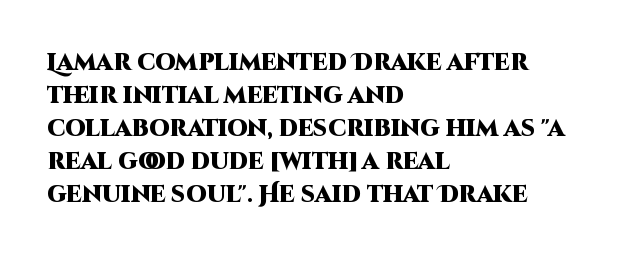
The image shows 23 px bold type, upright; set left-aligned, normal line spacing (1.43x), normal letter spacing, not underlined.
